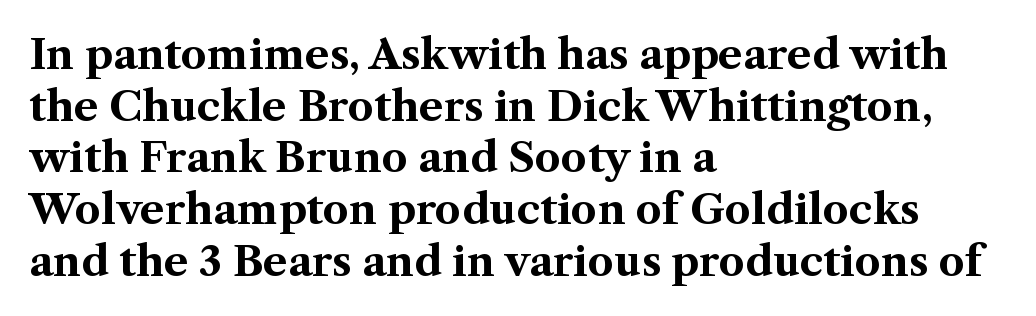
Each letter keeps its own natural width here, so spacing adapts to shape. Nope, not italic — everything's standing straight. The vertical gap from one line to the next is medium. The face used here is rendered with its standard letterfit.
